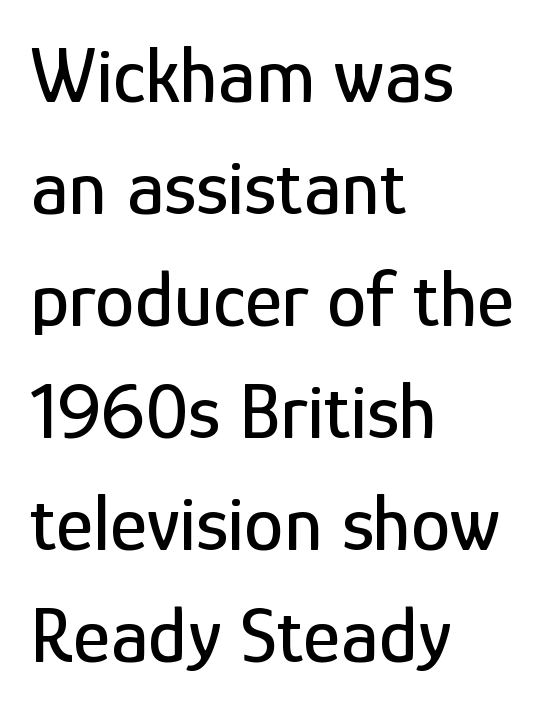
Q: Is the text italic (slanted)? A: No, it is upright.
Q: Is the typeface a serif or a sans-serif typeface? A: Sans-serif.
Q: Is the text underlined? A: No.
Q: How is the paragraph aligned? A: Left-aligned.
Q: Is the spacing between letters normal or unusually wide? A: Normal.
Q: Is the spacing between lines tight, normal or loose? A: Normal.
Q: Width (condensed, normal, or wide)? A: Condensed.
Q: Stroke contrast? A: Low.
Q: x-height? A: Medium.
Q: Monospaced? A: No.
